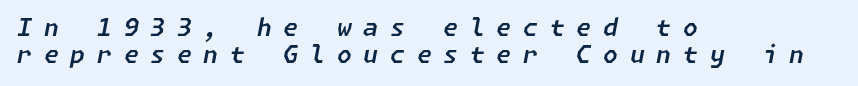
Italic? Definitely — the glyphs are oblique. The lines are packed closely together with very little leading. Descenders hang freely into open space. Glyph-to-glyph distance is far greater than everyday printed text.
